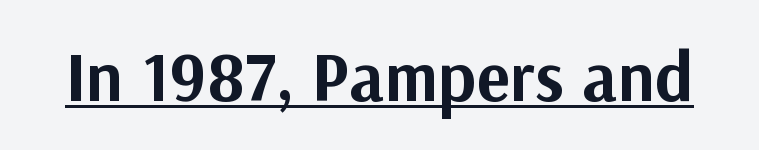
Do the characters align in a grid? No, the font is proportional. The typography opts for an upright posture over an oblique one. This sample uses a sans-serif face. The letters are bold, with thick, heavy strokes. Here the glyphs are tracked normally, forming tight word shapes.
